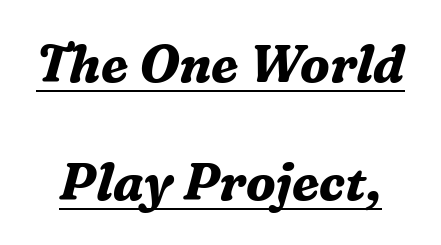
{"serif": "yes", "italic": "yes", "lean": "right", "slant_degrees": 16, "bold": "yes", "weight": "bold", "width": "normal", "stroke_contrast": "medium", "x_height": "medium", "monospaced": "no", "underline": "yes", "line_spacing": "loose", "line_spacing_ratio": 2.31, "letter_spacing": "normal", "letter_spacing_em": 0.0, "glyph_px": 51}
